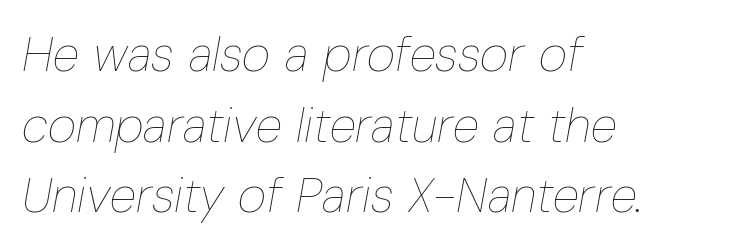
The letters are slanted; this is an italic face. If you measured baseline to baseline, you'd find a middling distance. The strokes are not fattened; the text isn't bold. Bare-footed words on every line.
